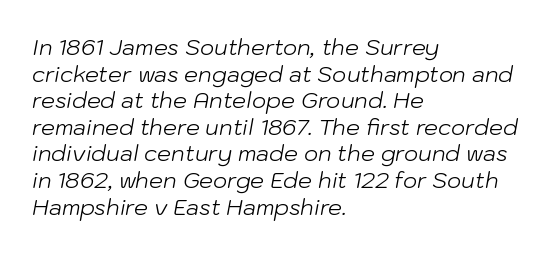
The gap between lines stays unmarked. Look at the tracking — it's just the regular setting, nothing added. Weight: in the light-to-regular range. This is oblique type, the kind used for emphasis or titles. The text block is weighted toward the left margin, trailing off unevenly rightward.
